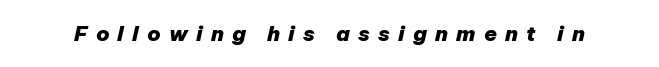
{"italic": "yes", "lean": "right", "slant_degrees": 12, "bold": "yes", "underline": "no", "letter_spacing": "wide", "letter_spacing_em": 0.39, "glyph_px": 21}
